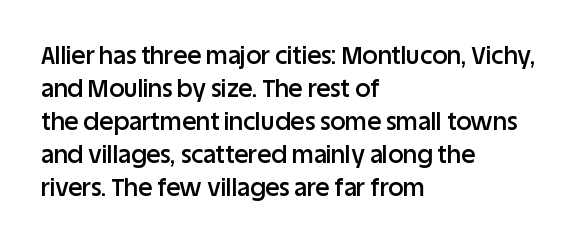
{"italic": "no", "bold": "semi", "underline": "no", "align": "left", "line_spacing": "normal", "line_spacing_ratio": 1.38, "letter_spacing": "normal", "letter_spacing_em": 0.0, "glyph_px": 24}
